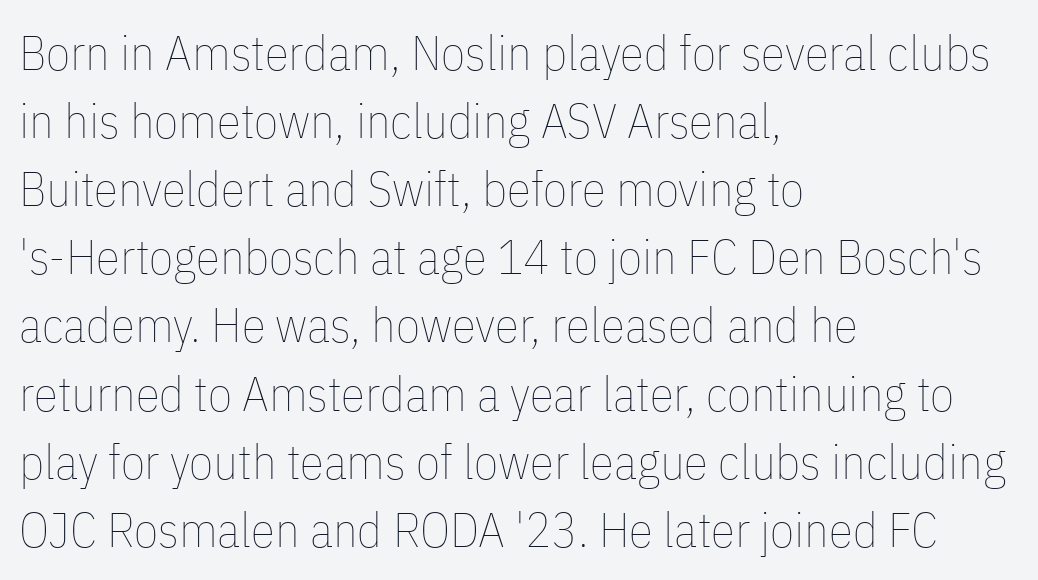
Q: Is the text bold? A: No.
Q: Is the text italic (slanted)? A: No, it is upright.
Q: Is the text underlined? A: No.
Q: How is the paragraph aligned? A: Left-aligned.
Q: Is the spacing between letters normal or unusually wide? A: Normal.
Q: Is the spacing between lines tight, normal or loose? A: Normal.
Q: Width (condensed, normal, or wide)? A: Condensed.
Q: Stroke contrast? A: Low.
Q: x-height? A: Medium.
Q: Monospaced? A: No.
